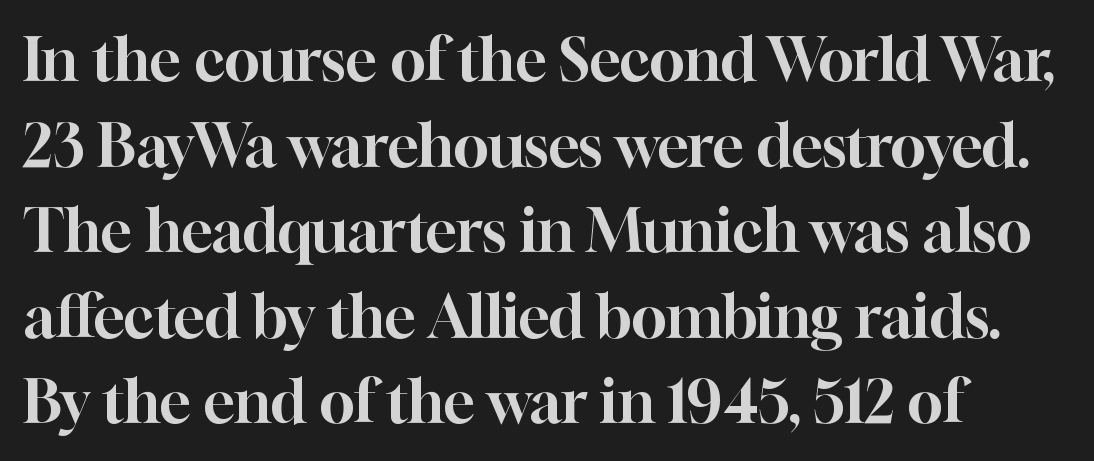
{"serif": "yes", "italic": "no", "width": "normal", "stroke_contrast": "high", "x_height": "medium", "monospaced": "no", "underline": "no", "align": "left", "line_spacing": "normal", "line_spacing_ratio": 1.45, "letter_spacing": "normal", "letter_spacing_em": 0.0, "glyph_px": 59}
